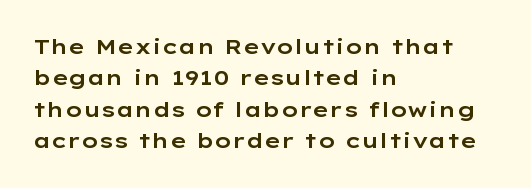
{"italic": "no", "underline": "no", "align": "left", "line_spacing": "normal", "line_spacing_ratio": 1.5, "letter_spacing": "normal", "letter_spacing_em": 0.0, "glyph_px": 21}
